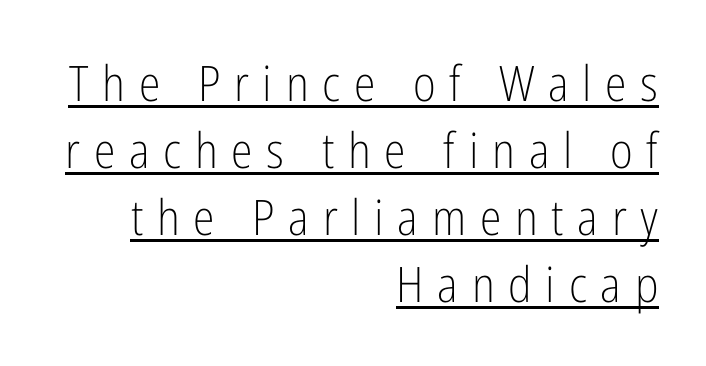
Vertically, the passage feels balanced, rows spaced as you'd expect. A light-to-regular cut is what we see here. The letters carry no serifs — their stems end cleanly without finishing strokes. In terms of posture, this sample is upright. Here the designer chose a conventional face with non-uniform glyph widths. Line endings align vertically; line beginnings do not.
